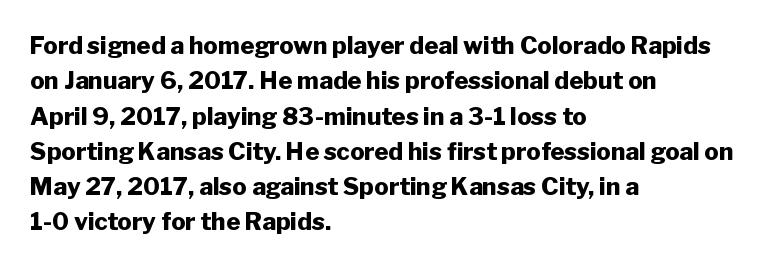
The baseline area is clear. Rendered with straight, roman letterforms. The face used here has the dense, thick strokes of a bold. One-word summary of the alignment: left.
